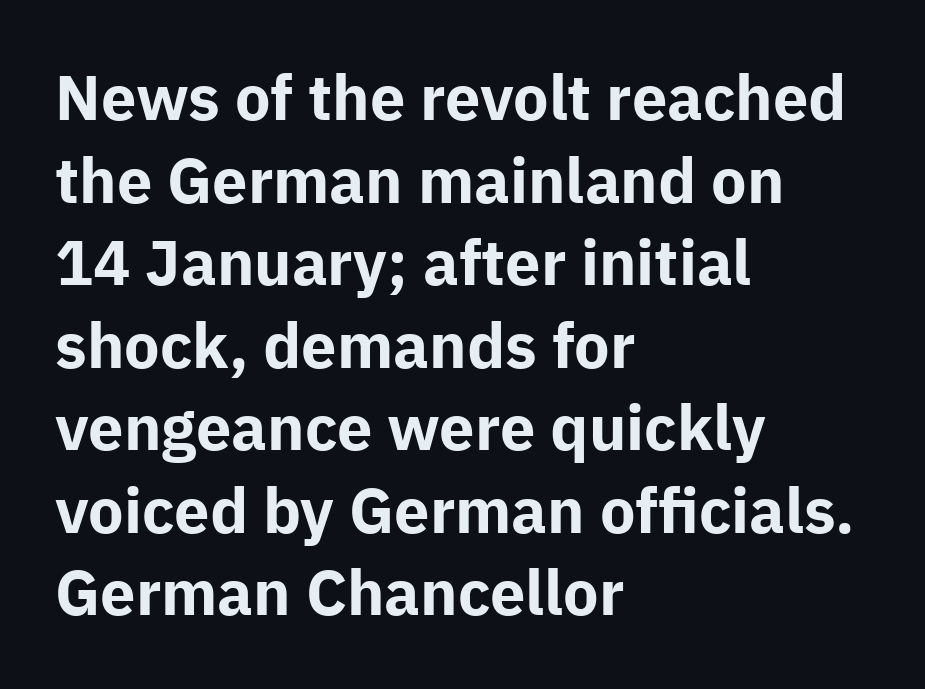
The image shows 63 px bold sans-serif type, upright; set left-aligned, normal line spacing (1.31x), normal letter spacing, not underlined; low stroke contrast and a medium x-height.
